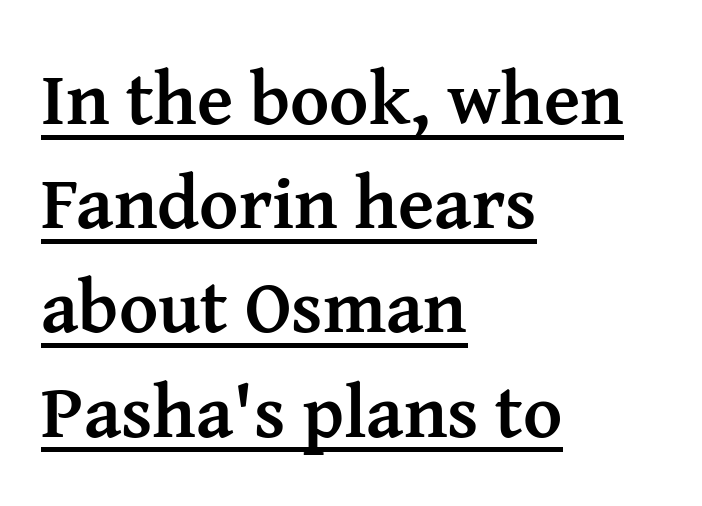
{"serif": "yes", "italic": "no", "bold": "yes", "weight": "semibold", "width": "normal", "stroke_contrast": "medium", "x_height": "medium", "monospaced": "no", "underline": "yes", "align": "left", "line_spacing": "normal", "line_spacing_ratio": 1.39, "letter_spacing": "normal", "letter_spacing_em": 0.0, "glyph_px": 75}
